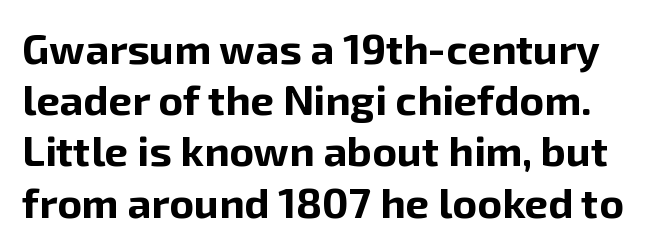
Q: Is the text bold? A: Yes.
Q: Is the text italic (slanted)? A: No, it is upright.
Q: Is the typeface a serif or a sans-serif typeface? A: Sans-serif.
Q: Is the text underlined? A: No.
Q: Is the spacing between letters normal or unusually wide? A: Normal.
Q: Width (condensed, normal, or wide)? A: Normal.
Q: Stroke contrast? A: Low.
Q: x-height? A: Medium.
Q: Monospaced? A: No.
